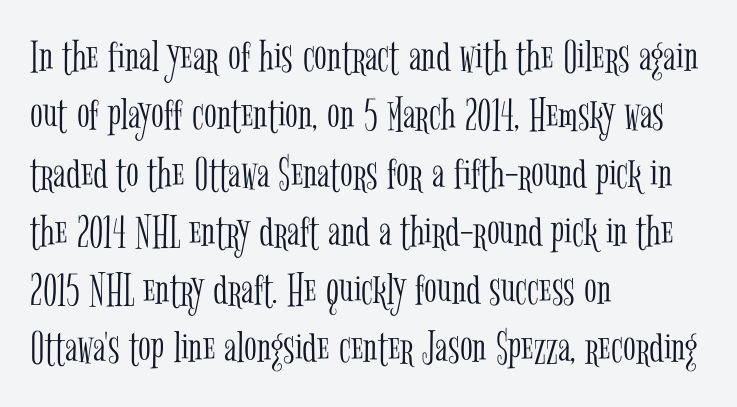
The image shows 47 px light, condensed serif type, upright; set left-aligned, line spacing 1.24x, normal letter spacing, not underlined; low stroke contrast and a medium x-height.
